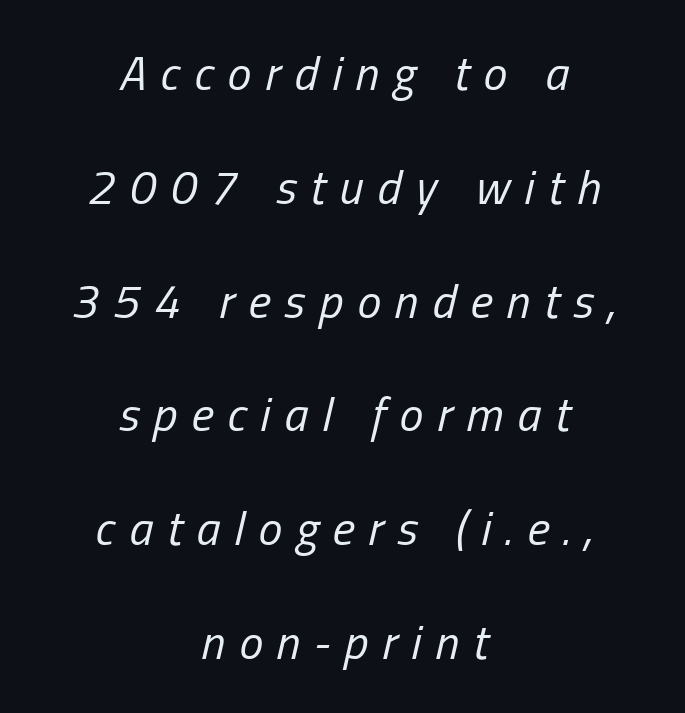
{"italic": "yes", "lean": "right", "slant_degrees": 13, "bold": "no", "weight": "regular", "width": "condensed", "stroke_contrast": "low", "x_height": "medium", "monospaced": "no", "underline": "no", "align": "center", "line_spacing": "loose", "line_spacing_ratio": 2.37, "letter_spacing": "wide", "letter_spacing_em": 0.29, "glyph_px": 48}
